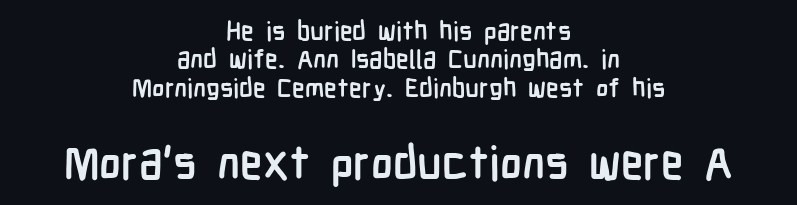
Bigger letters appear in the bottom chunk; the top chunk is reduced. The strokes are fattened all the way to bold. Inter-character spacing is left at the font's built-in metrics. The baseline area is clear.
